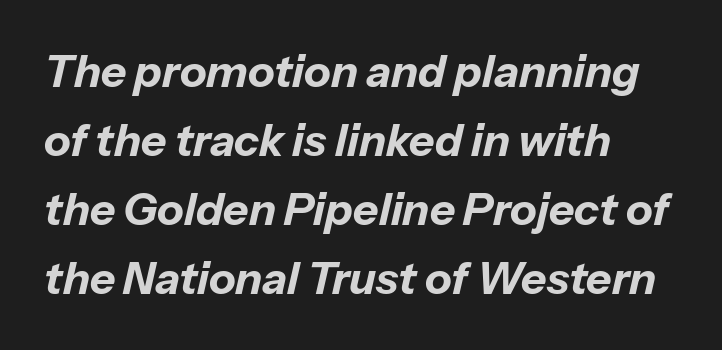
Spacing between characters is what you'd get straight out of the box. Summary of vertical rhythm: regular, with standard interline spacing. You can tell it's italic because the verticals aren't actually vertical. What weight is shown? A full bold with thick strokes.
